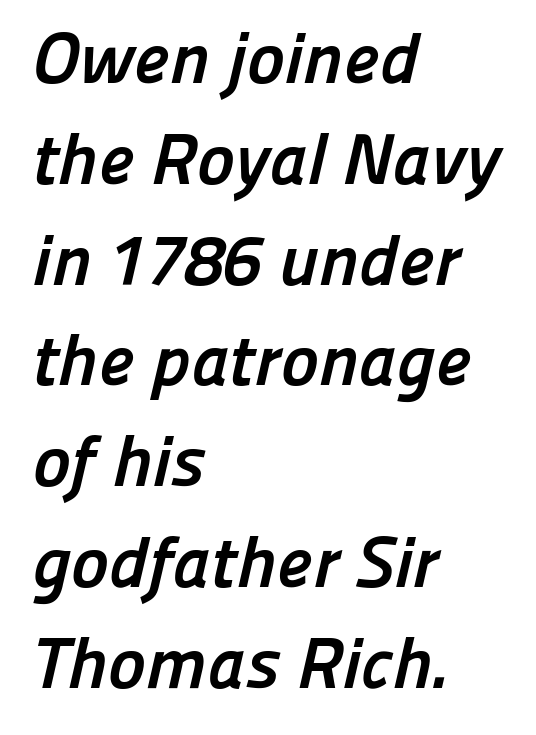
The image shows 72 px semibold sans-serif type; set left-aligned, normal line spacing (1.4x), normal letter spacing, not underlined; low stroke contrast and a medium x-height.
